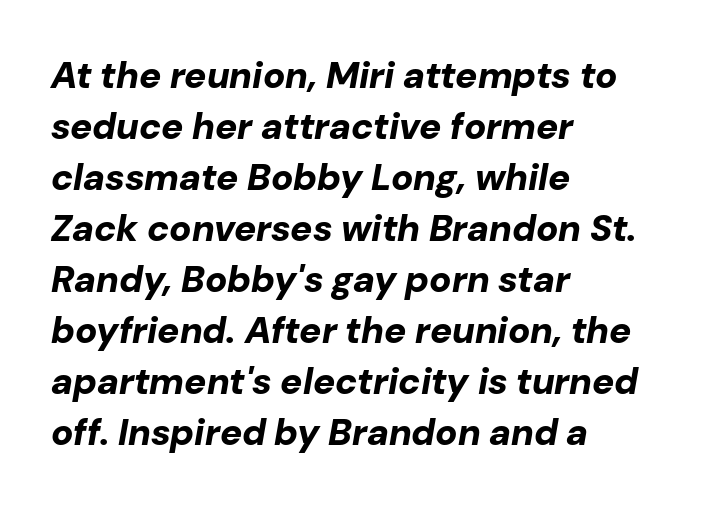
The image shows 37 px bold type, italic (leaning right); set left-aligned, normal line spacing (1.38x), normal letter spacing, not underlined; low stroke contrast and a medium x-height.
